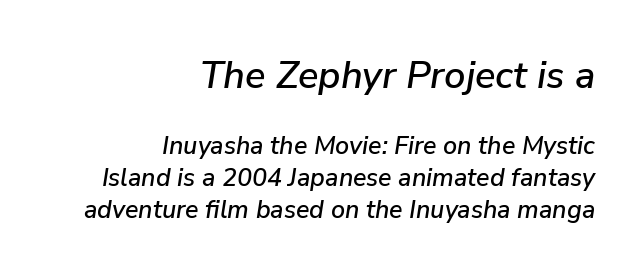
Q: Is the text italic (slanted)? A: Yes, it leans right by about 9 degrees.
Q: Is the text underlined? A: No.
Q: How is the paragraph aligned? A: Right-aligned.
Q: Is the spacing between letters normal or unusually wide? A: Normal.
Q: Is the spacing between lines tight, normal or loose? A: Normal.
Q: Which block of text is set in a larger size, the first (top) or the second (bottom)? A: The first (top) one.
Q: Width (condensed, normal, or wide)? A: Normal.
Q: Stroke contrast? A: Low.
Q: x-height? A: Medium.
Q: Monospaced? A: No.
